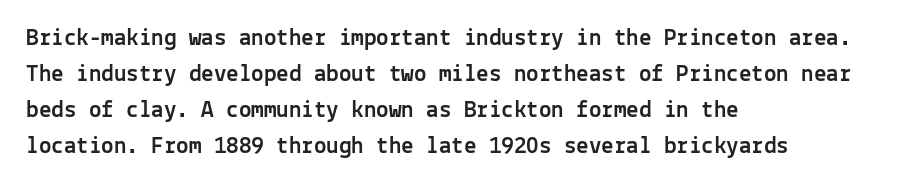
Vertically, the passage feels balanced, rows spaced as you'd expect. Every character sits straight up, as roman type does. A typesetter would call this zero additional tracking. Each line starts at the same left margin while the right side varies. Descenders are the only things crossing below the line.
